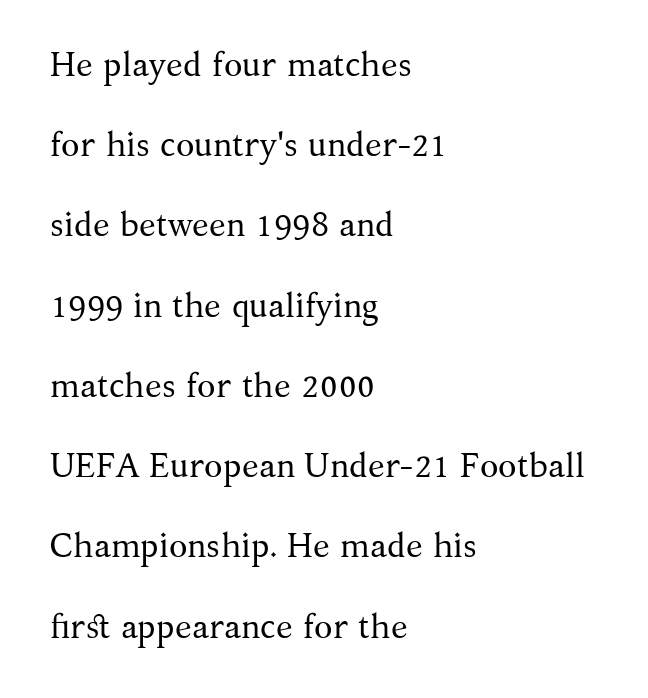
The image shows 34 px regular-weight serif type, upright; set left-aligned, loose line spacing (2.36x), normal letter spacing, not underlined; medium stroke contrast and a medium x-height.
